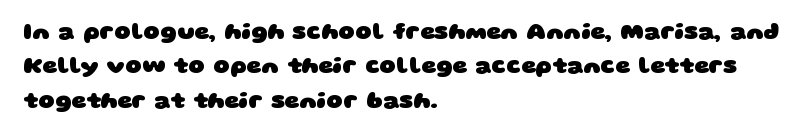
{"bold": "yes", "underline": "no", "align": "left", "line_spacing": "normal", "line_spacing_ratio": 1.5, "letter_spacing": "normal", "letter_spacing_em": 0.0, "glyph_px": 23}
